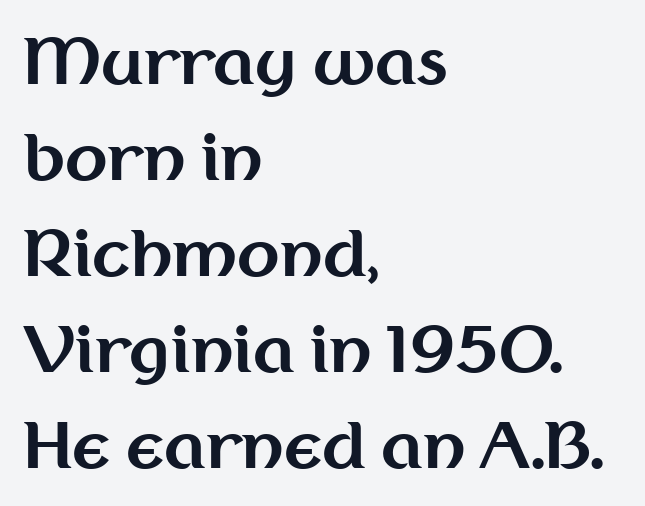
{"serif": "no", "italic": "no", "bold": "yes", "weight": "bold", "width": "normal", "stroke_contrast": "medium", "x_height": "medium", "monospaced": "no", "underline": "no", "align": "left", "line_spacing": "normal", "line_spacing_ratio": 1.55, "letter_spacing": "normal", "letter_spacing_em": 0.0, "glyph_px": 62}
